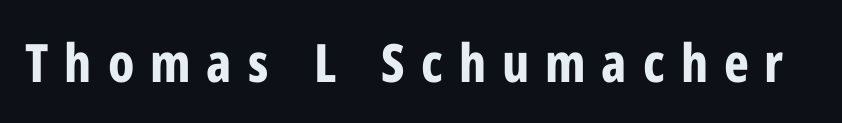
{"serif": "no", "italic": "no", "bold": "yes", "weight": "bold", "width": "condensed", "stroke_contrast": "low", "x_height": "medium", "monospaced": "no", "underline": "no", "letter_spacing": "wide", "letter_spacing_em": 0.3, "glyph_px": 53}
